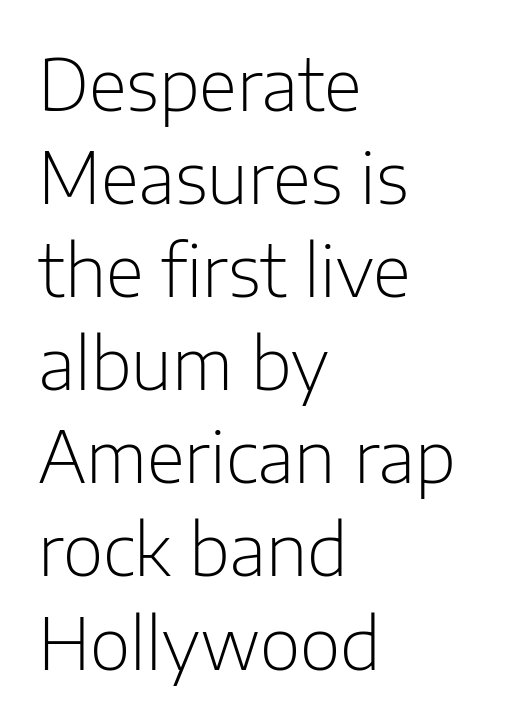
The setting favours the left margin, as ordinary paragraphs usually do. On a weight scale, this lands at 450 or below. Honestly, there is no underline to notice here at all. Each letter keeps its own natural width here, so spacing adapts to shape. The lettering holds an erect, upright posture throughout. Notice how descenders clear the ascenders below comfortably — that's standard leading.
